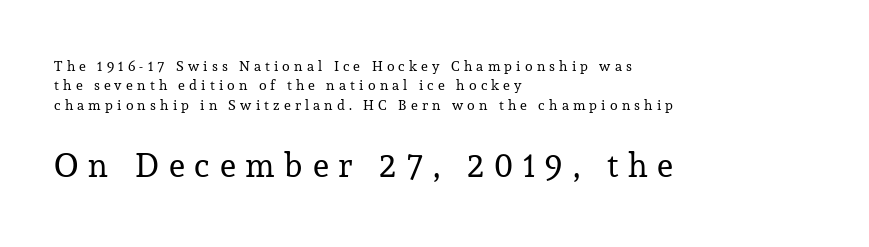
Each new line begins a customary step beneath the previous one. If you squint, the bottom block still reads clearly — it's the larger of the two. These lines have a slow, spaced-out rhythm from letter to letter. Style check: upright. The typesetting does not lean heavy: it is not bold.
